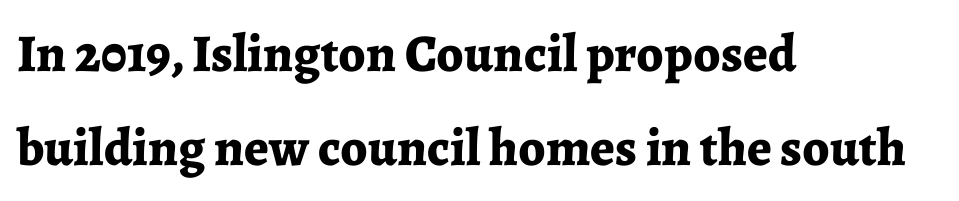
The image shows 53 px bold serif type, upright; set left-aligned, line spacing 1.77x, normal letter spacing, not underlined; low stroke contrast and a medium x-height.
